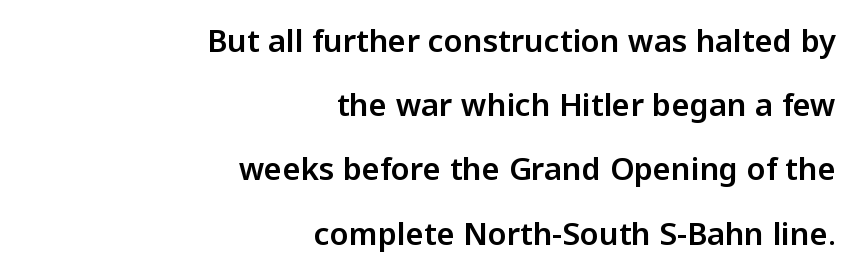
Q: Is the text italic (slanted)? A: No, it is upright.
Q: Is the typeface a serif or a sans-serif typeface? A: Sans-serif.
Q: Is the text underlined? A: No.
Q: How is the paragraph aligned? A: Right-aligned.
Q: Is the spacing between letters normal or unusually wide? A: Normal.
Q: Is the spacing between lines tight, normal or loose? A: Loose.
Q: Width (condensed, normal, or wide)? A: Normal.
Q: Stroke contrast? A: Low.
Q: x-height? A: Medium.
Q: Monospaced? A: No.
